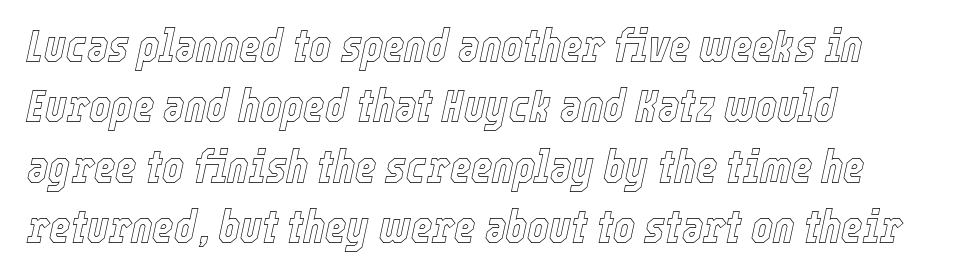
The image shows 46 px condensed type, italic (leaning right); set left-aligned, normal line spacing (1.31x), normal letter spacing, not underlined; a medium x-height.
